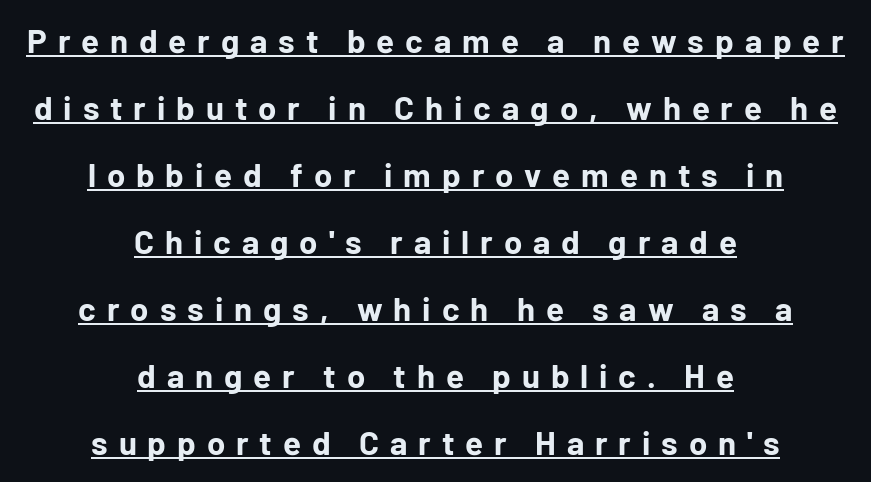
{"serif": "no", "italic": "no", "bold": "yes", "weight": "bold", "width": "normal", "stroke_contrast": "low", "x_height": "medium", "monospaced": "no", "underline": "yes", "align": "center", "line_spacing": "loose", "line_spacing_ratio": 2.03, "letter_spacing": "wide", "letter_spacing_em": 0.33, "glyph_px": 33}
